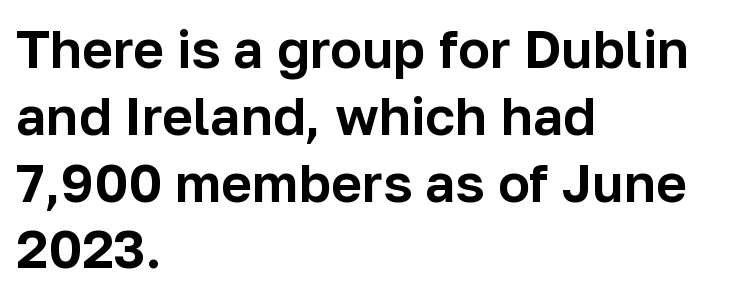
Q: Is the text italic (slanted)? A: No, it is upright.
Q: Is the typeface a serif or a sans-serif typeface? A: Sans-serif.
Q: Is the text underlined? A: No.
Q: How is the paragraph aligned? A: Left-aligned.
Q: Is the spacing between letters normal or unusually wide? A: Normal.
Q: Is the spacing between lines tight, normal or loose? A: Normal.
Q: Width (condensed, normal, or wide)? A: Normal.
Q: Stroke contrast? A: Low.
Q: x-height? A: Medium.
Q: Monospaced? A: No.
